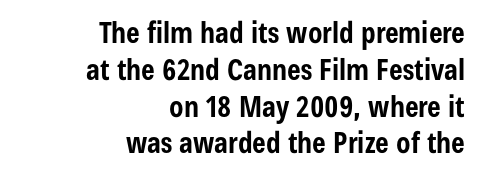
Alignment: flush right. Nobody drew a line under any word here. I'd describe the lettering as bold — thick and assertive. This rendering leaves character spacing at its baseline value. These lines sit exactly where default settings would place them.
